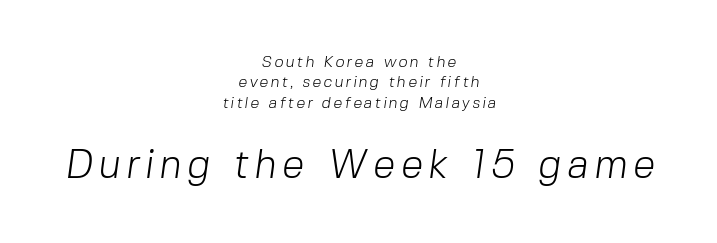
The image shows 40 px light sans-serif type; set centered, normal line spacing (1.28x), not underlined; the second (bottom) block is 2.5x larger; low stroke contrast and a medium x-height.
